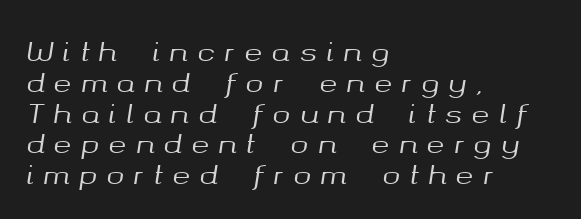
{"italic": "yes", "lean": "right", "slant_degrees": 8, "underline": "no", "align": "left", "line_spacing": "tight", "line_spacing_ratio": 1.14, "letter_spacing": "wide", "letter_spacing_em": 0.35, "glyph_px": 27}
